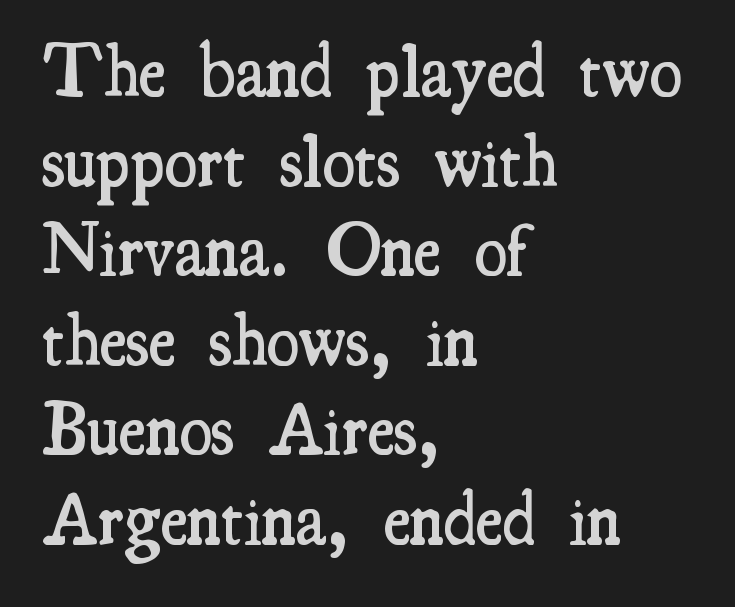
The image shows 74 px semibold, condensed serif type, upright; set left-aligned, line spacing 1.21x, normal letter spacing, not underlined; medium stroke contrast and a small x-height.
